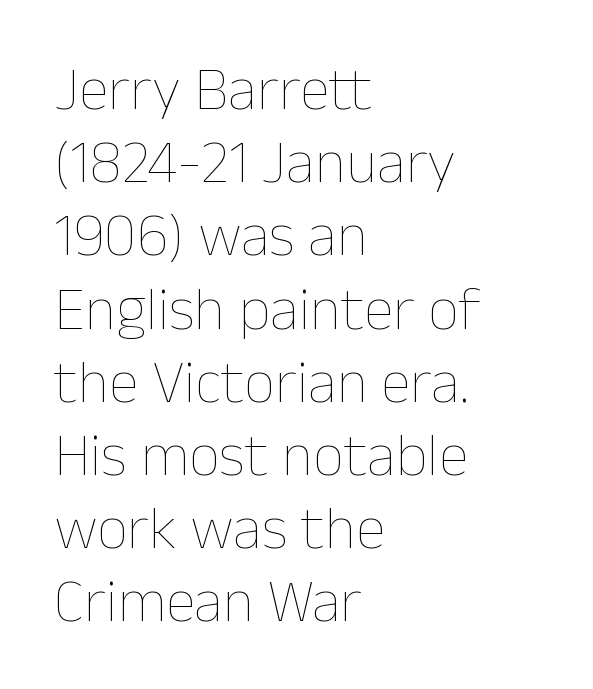
Q: Is the text bold? A: No.
Q: Is the text italic (slanted)? A: No, it is upright.
Q: Is the text underlined? A: No.
Q: How is the paragraph aligned? A: Left-aligned.
Q: Is the spacing between letters normal or unusually wide? A: Normal.
Q: Width (condensed, normal, or wide)? A: Normal.
Q: Stroke contrast? A: Low.
Q: x-height? A: Medium.
Q: Monospaced? A: No.
